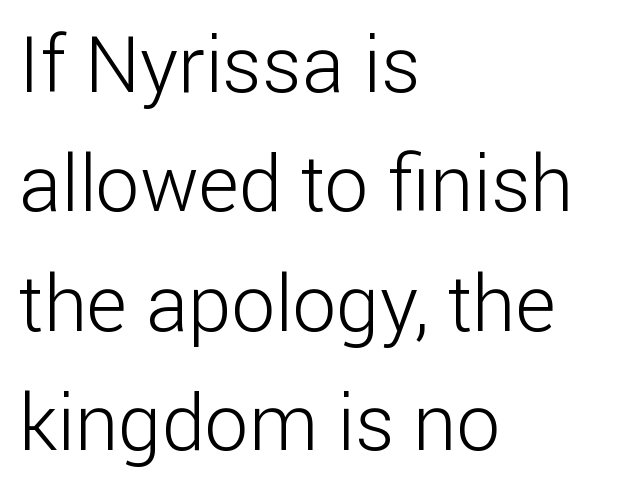
The image shows 78 px light sans-serif type, upright; set left-aligned, normal line spacing (1.53x), normal letter spacing, not underlined; low stroke contrast and a medium x-height.
